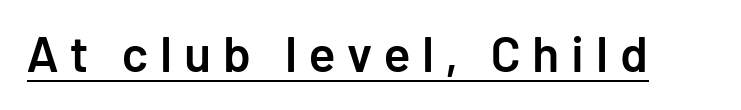
Classification — sans serif. As a designer I'd log this as weight 600, semibold. A typesetter would call this proportional, since set widths differ per character. Every character sits straight up, as roman type does. A typesetter would call this heavily tracked-out type.
